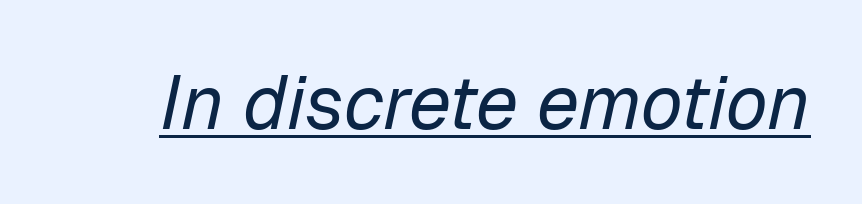
Q: Is the text bold? A: No.
Q: Is the text italic (slanted)? A: Yes, it leans right by about 12 degrees.
Q: Is the text underlined? A: Yes.
Q: Is the spacing between letters normal or unusually wide? A: Normal.
Q: Width (condensed, normal, or wide)? A: Normal.
Q: Stroke contrast? A: Low.
Q: x-height? A: Medium.
Q: Monospaced? A: No.
